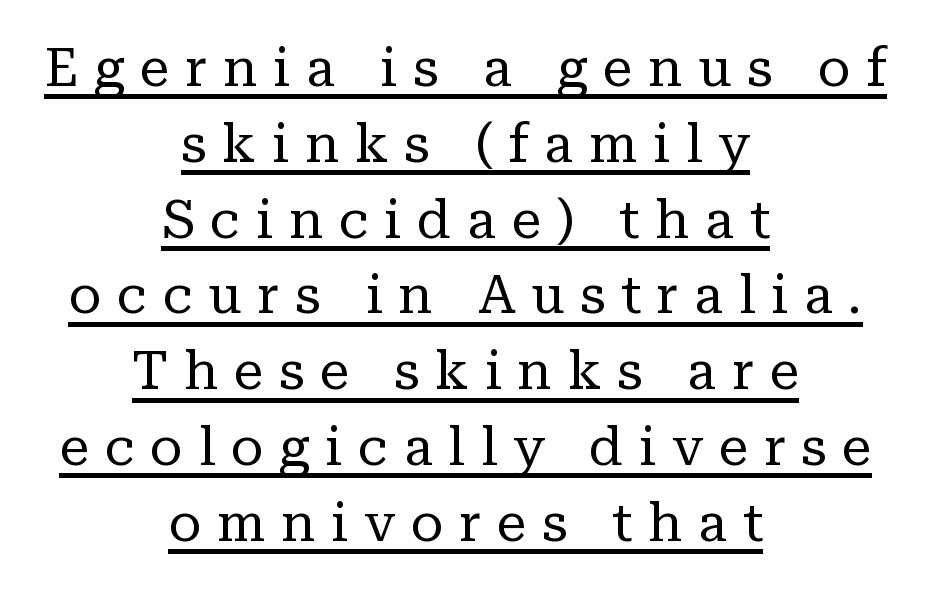
You could only call the tracking loose — the letters float apart. No chunkiness to these letters — they're not bold. Vertical spacing — default. The face used here is seriffed, in the tradition of book romans. Each letter keeps its own natural width here, so spacing adapts to shape. Notice how the stems are strictly vertical — no italics here.
